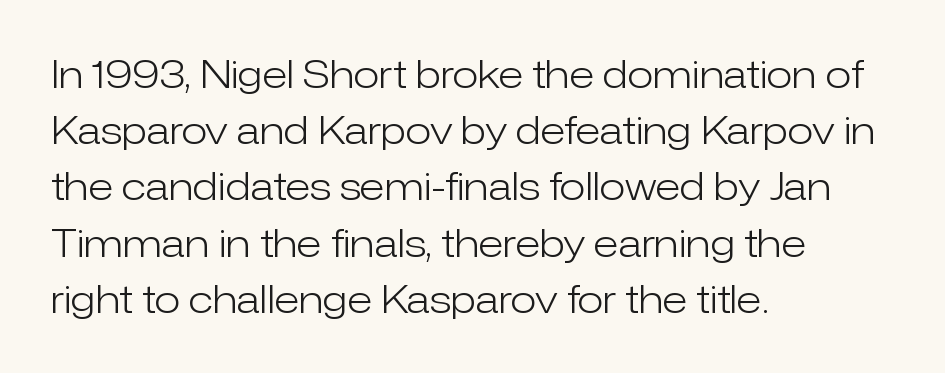
{"serif": "no", "italic": "no", "bold": "no", "weight": "light", "width": "normal", "stroke_contrast": "low", "x_height": "medium", "monospaced": "no", "underline": "no", "align": "left", "line_spacing": "normal", "line_spacing_ratio": 1.48, "letter_spacing": "normal", "letter_spacing_em": 0.0, "glyph_px": 38}
